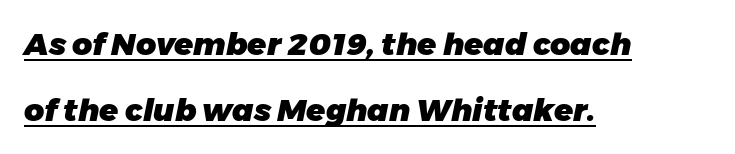
Q: Is the text bold? A: Yes.
Q: Is the text italic (slanted)? A: Yes, it leans right by about 11 degrees.
Q: Is the text underlined? A: Yes.
Q: How is the paragraph aligned? A: Left-aligned.
Q: Is the spacing between letters normal or unusually wide? A: Normal.
Q: Is the spacing between lines tight, normal or loose? A: Loose.
Q: Width (condensed, normal, or wide)? A: Normal.
Q: Stroke contrast? A: Low.
Q: x-height? A: Medium.
Q: Monospaced? A: No.
